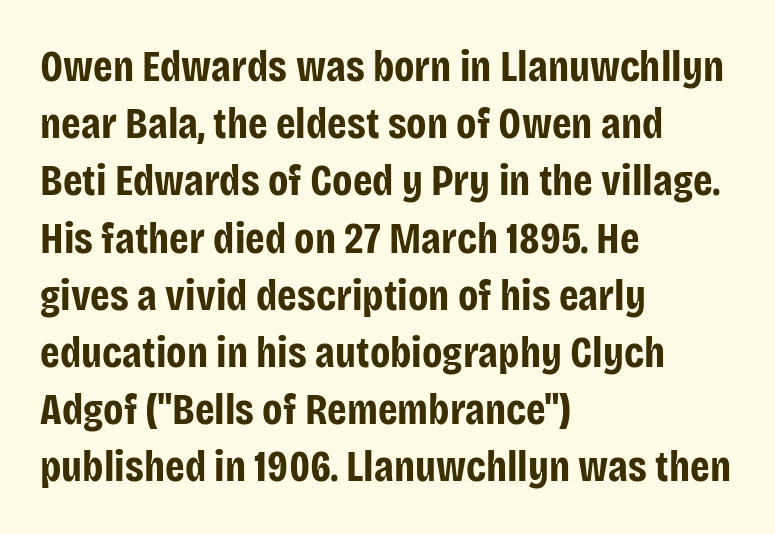
The image shows 44 px bold, condensed sans-serif type, upright; set left-aligned, normal line spacing (1.3x), normal letter spacing, not underlined; low stroke contrast and a large x-height.
